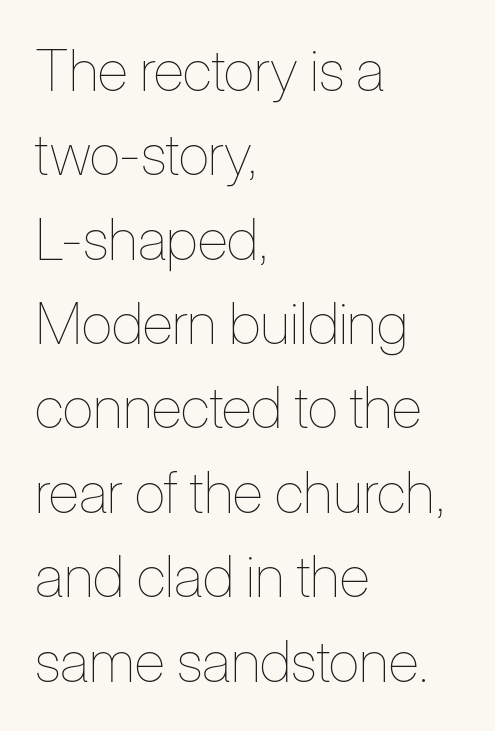
The image shows 57 px thin, condensed type, upright; set left-aligned, normal line spacing (1.48x), normal letter spacing, not underlined; low stroke contrast and a medium x-height.
